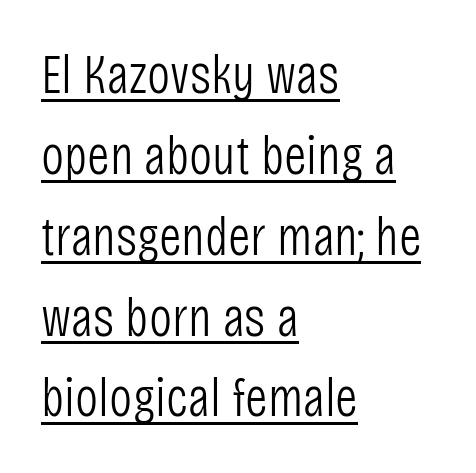
Counters stay open thanks to moderate or lighter strokes. Do the letters lean? They stand straight. All the whitespace from short lines collects on the right. Think of a printed novel: that variable character pitch is what you see here. Each line of the rendering has a horizontal stroke beneath the glyphs. Letterform terminals end flat and unadorned throughout the passage.
